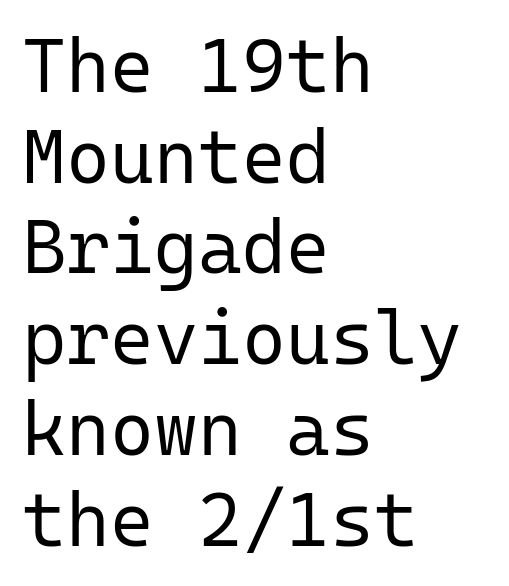
Q: Is the text bold? A: No.
Q: Is the text italic (slanted)? A: No, it is upright.
Q: Is the typeface a serif or a sans-serif typeface? A: Sans-serif.
Q: Is the text underlined? A: No.
Q: How is the paragraph aligned? A: Left-aligned.
Q: Is the spacing between letters normal or unusually wide? A: Normal.
Q: Width (condensed, normal, or wide)? A: Normal.
Q: Stroke contrast? A: Low.
Q: x-height? A: Medium.
Q: Monospaced? A: Yes.
